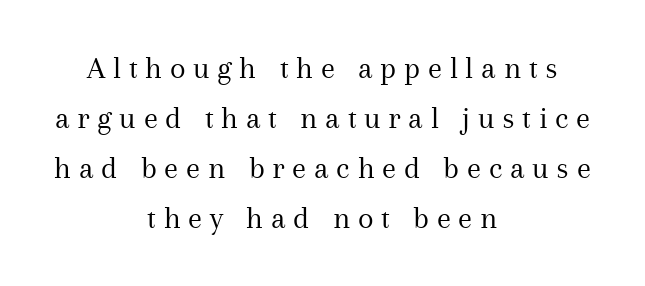
The image shows 32 px regular-weight serif type, upright; set centered, normal line spacing (1.56x), unusually wide letter spacing (+0.24 em), not underlined; medium stroke contrast and a medium x-height.
